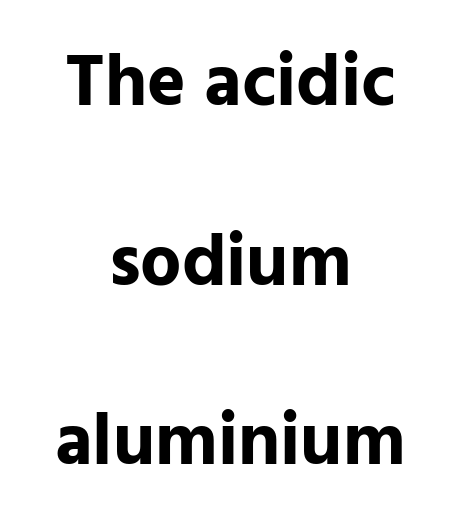
Q: Is the text bold? A: Yes.
Q: Is the text italic (slanted)? A: No, it is upright.
Q: Is the typeface a serif or a sans-serif typeface? A: Sans-serif.
Q: Is the text underlined? A: No.
Q: How is the paragraph aligned? A: Centered.
Q: Is the spacing between letters normal or unusually wide? A: Normal.
Q: Is the spacing between lines tight, normal or loose? A: Loose.
Q: Width (condensed, normal, or wide)? A: Normal.
Q: Stroke contrast? A: Low.
Q: x-height? A: Medium.
Q: Monospaced? A: No.
